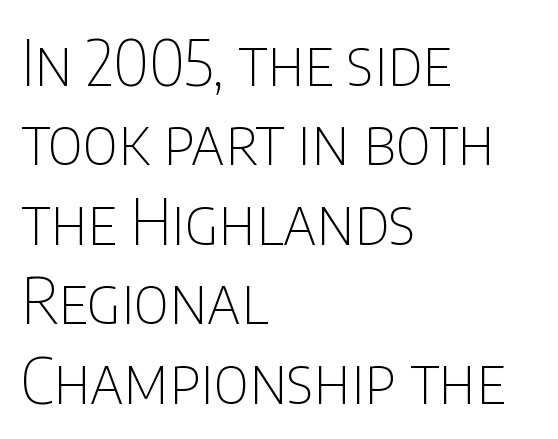
The image shows 63 px thin, condensed sans-serif type, upright; set left-aligned, normal line spacing (1.26x), normal letter spacing, not underlined; low stroke contrast and a large x-height.
